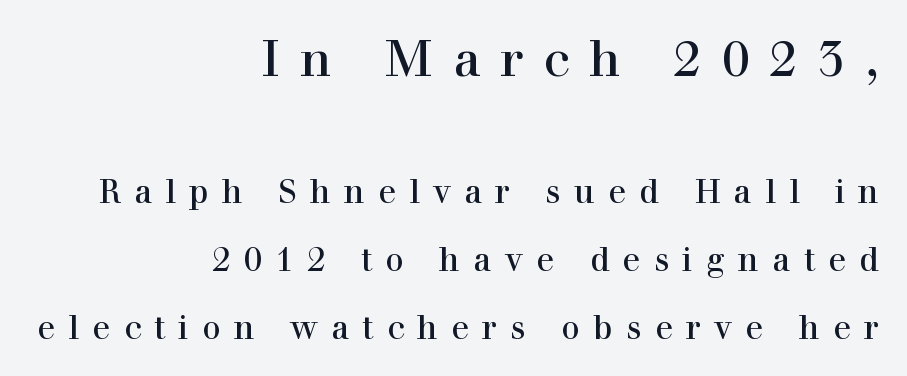
Someone cranked the tracking dial way up on this one. Italic? Not at all — the glyphs are vertical. The earlier block is typeset at a bigger size than the later block. Reading down the column, the eye jumps a long way to each next line. Character widths vary here, with narrow letters taking less room than wide ones. Letters rest on an invisible, unmarked baseline.
